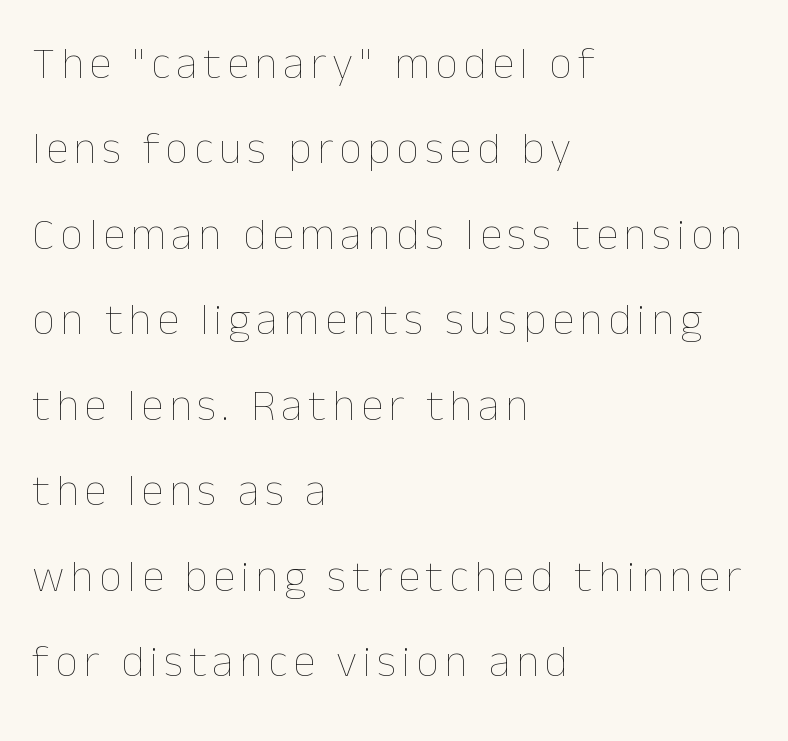
Q: Is the text bold? A: No.
Q: Is the text italic (slanted)? A: No, it is upright.
Q: Is the text underlined? A: No.
Q: How is the paragraph aligned? A: Left-aligned.
Q: Is the spacing between lines tight, normal or loose? A: Loose.
Q: Width (condensed, normal, or wide)? A: Normal.
Q: Stroke contrast? A: Low.
Q: x-height? A: Medium.
Q: Monospaced? A: No.
